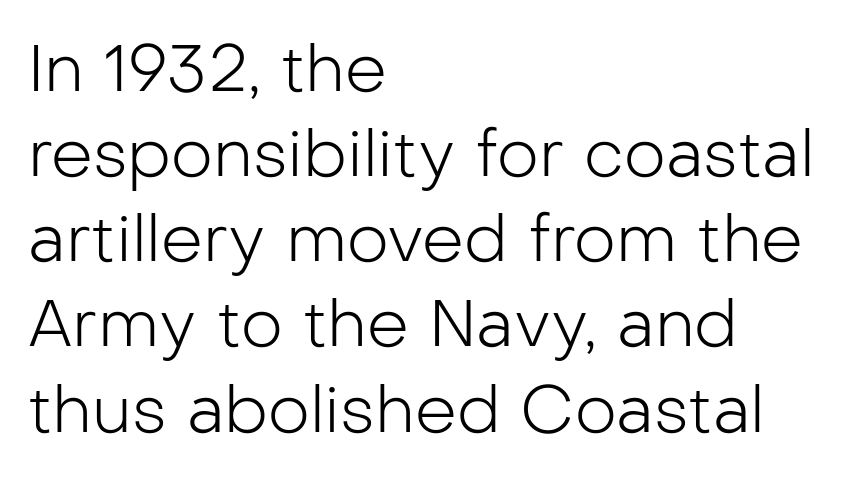
{"serif": "no", "italic": "no", "bold": "no", "weight": "light", "width": "normal", "stroke_contrast": "low", "x_height": "medium", "monospaced": "no", "underline": "no", "align": "left", "line_spacing": "normal", "line_spacing_ratio": 1.29, "letter_spacing": "normal", "letter_spacing_em": 0.0, "glyph_px": 66}
